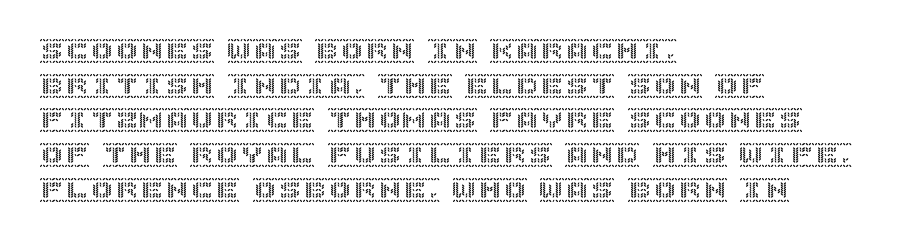
Has an underline been added? It has not. Observe the ordinary spacing: letters are neighbours, not strangers. What's the leading like? Ordinary, nothing unusual. Reading down the block, your eye returns to a fixed left position each line. Every character sits straight up, as roman type does.
